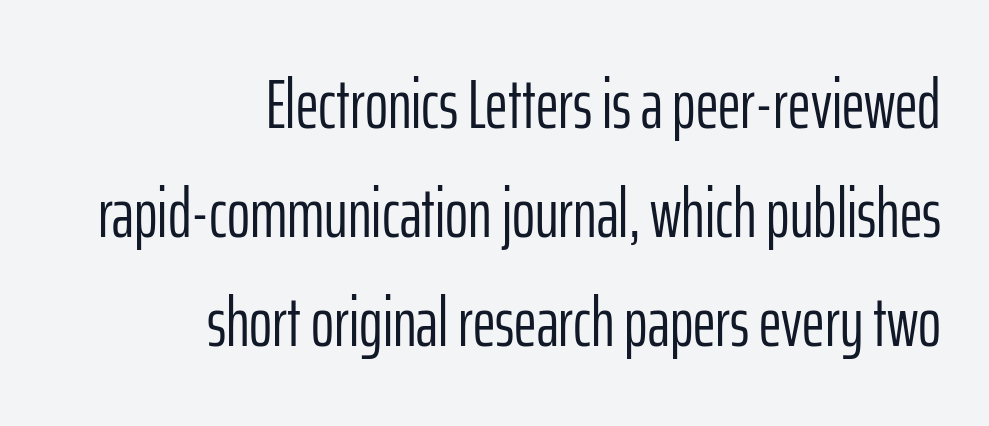
The image shows 70 px light, condensed sans-serif type, upright; set right-aligned, normal line spacing (1.56x), normal letter spacing, not underlined; low stroke contrast and a medium x-height.
